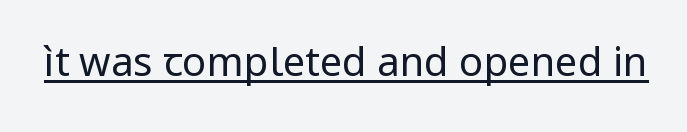
Nobody touched the tracking dial on this one. The axis of the letterforms is exactly vertical. This sample uses a sans-serif face. A baseline rule has been typeset under these characters. A typesetter would call this proportional, since set widths differ per character. The typesetting does not lean heavy: it is not bold.
